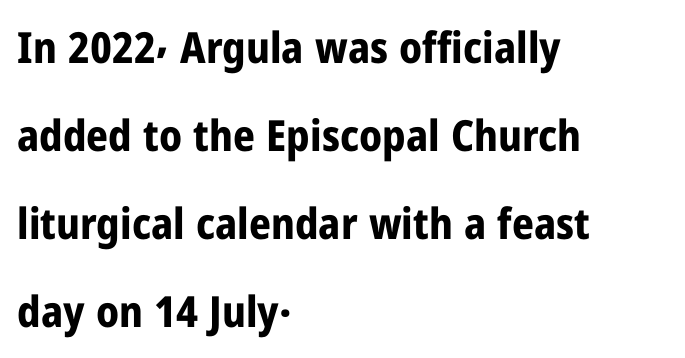
{"serif": "no", "italic": "no", "bold": "yes", "weight": "bold", "width": "condensed", "stroke_contrast": "low", "x_height": "medium", "monospaced": "no", "underline": "no", "align": "left", "line_spacing": "loose", "line_spacing_ratio": 2.05, "letter_spacing": "normal", "letter_spacing_em": 0.0, "glyph_px": 43}
